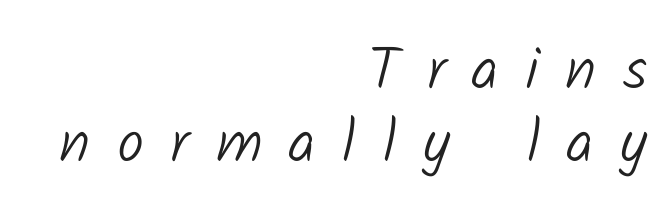
Q: Is the text bold? A: No.
Q: Is the typeface a serif or a sans-serif typeface? A: Sans-serif.
Q: Is the text underlined? A: No.
Q: How is the paragraph aligned? A: Right-aligned.
Q: Is the spacing between letters normal or unusually wide? A: Unusually wide.
Q: Width (condensed, normal, or wide)? A: Normal.
Q: Stroke contrast? A: Low.
Q: x-height? A: Medium.
Q: Monospaced? A: No.
